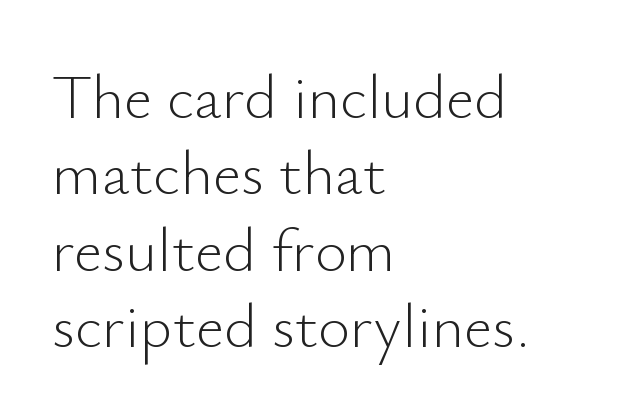
{"serif": "no", "italic": "no", "bold": "no", "weight": "light", "width": "normal", "stroke_contrast": "low", "x_height": "small", "monospaced": "no", "underline": "no", "align": "left", "line_spacing_ratio": 1.23, "letter_spacing": "normal", "letter_spacing_em": 0.0, "glyph_px": 62}
